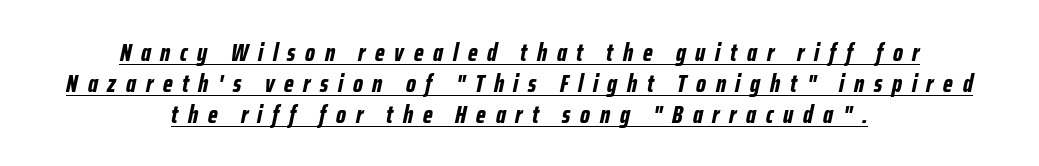
The image shows 25 px bold type, italic (leaning right); set centered, line spacing 1.24x, unusually wide letter spacing (+0.39 em), underlined.
